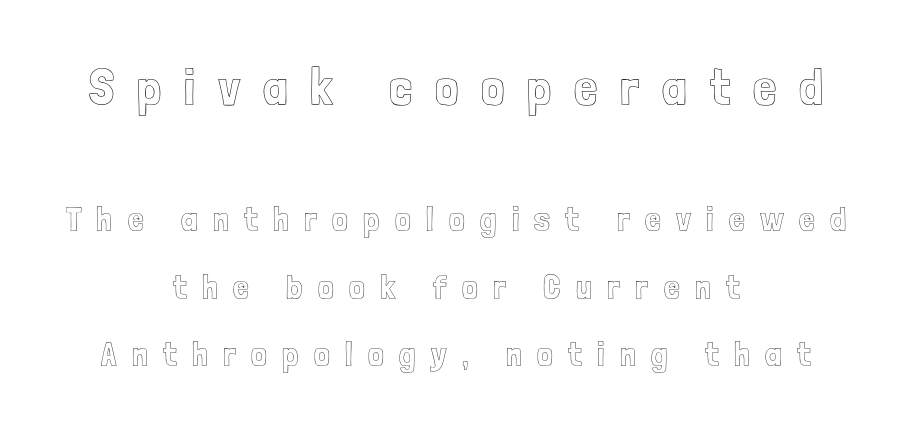
Q: Is the text italic (slanted)? A: No, it is upright.
Q: Is the text underlined? A: No.
Q: How is the paragraph aligned? A: Centered.
Q: Is the spacing between letters normal or unusually wide? A: Unusually wide.
Q: Is the spacing between lines tight, normal or loose? A: Loose.
Q: Which block of text is set in a larger size, the first (top) or the second (bottom)? A: The first (top) one.
Q: Width (condensed, normal, or wide)? A: Condensed.
Q: x-height? A: Medium.
Q: Monospaced? A: No.
